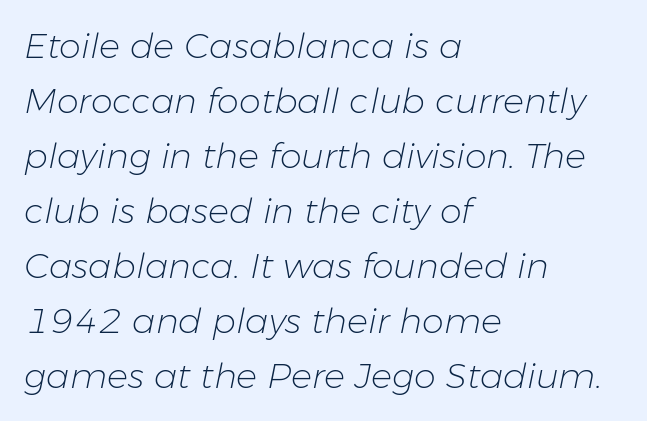
Q: Is the text bold? A: No.
Q: Is the text italic (slanted)? A: Yes, it leans right by about 11 degrees.
Q: Is the text underlined? A: No.
Q: How is the paragraph aligned? A: Left-aligned.
Q: Is the spacing between letters normal or unusually wide? A: Normal.
Q: Is the spacing between lines tight, normal or loose? A: Normal.
Q: Width (condensed, normal, or wide)? A: Normal.
Q: Stroke contrast? A: Low.
Q: x-height? A: Medium.
Q: Monospaced? A: No.
